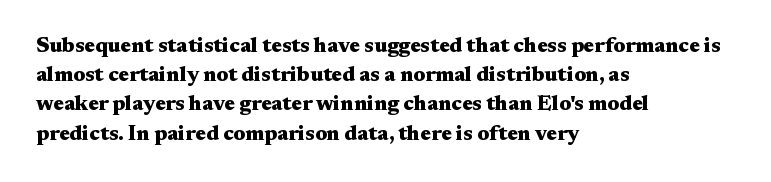
When letters stand straight like this, we call the style roman or upright. Line starts are locked; line ends wander. Quick note: underline off. Words appear dense and cohesive because spacing is normal. A normal amount of white space separates one row of letters from the next.
